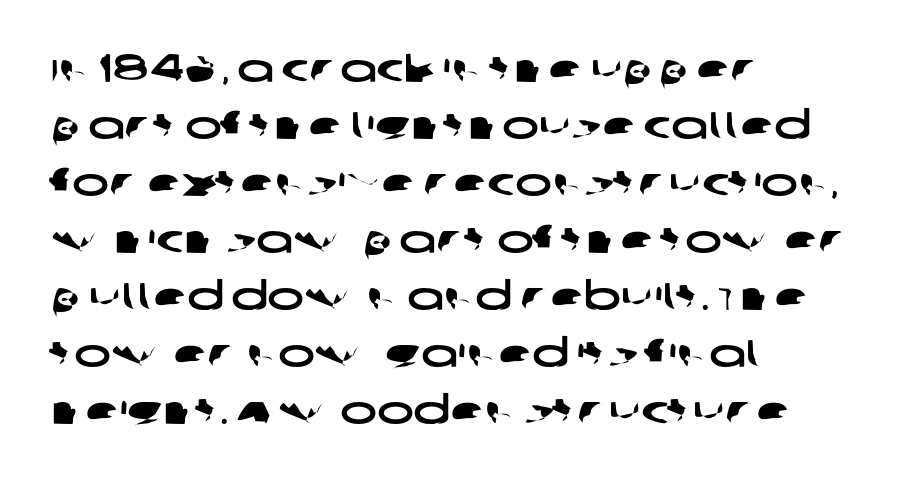
The image shows 39 px wide sans-serif type; set left-aligned, normal line spacing (1.46x), normal letter spacing, not underlined; low stroke contrast and a large x-height.
